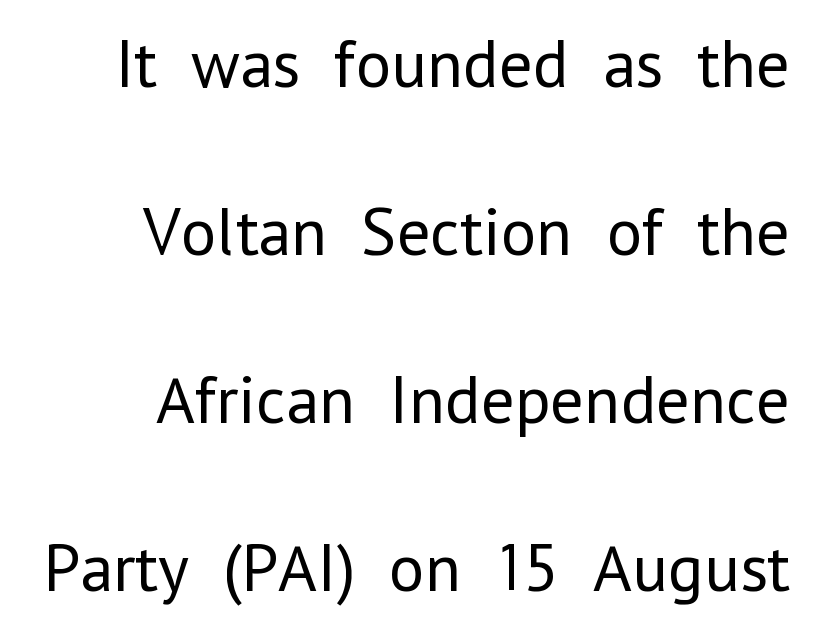
Do the characters align in a grid? No, the font is proportional. These lines stack with their right ends in a neat column. The weight would be labelled regular, book, light, or lighter still. Is this a sans? Yes — the strokes have no serifs.
